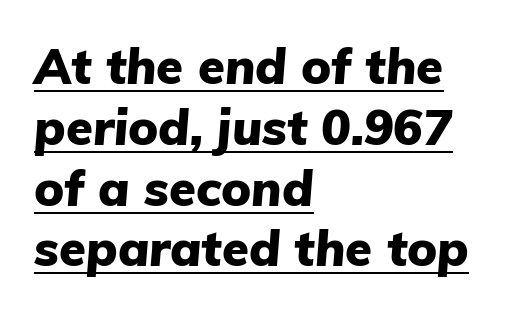
The image shows 49 px heavy type, italic (leaning right); set left-aligned, line spacing 1.24x, normal letter spacing, underlined; low stroke contrast and a medium x-height.
